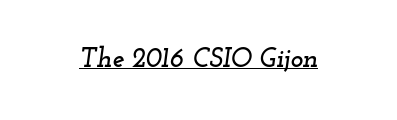
Q: Is the text italic (slanted)? A: Yes, it leans right by about 12 degrees.
Q: Is the text underlined? A: Yes.
Q: Is the spacing between letters normal or unusually wide? A: Normal.
